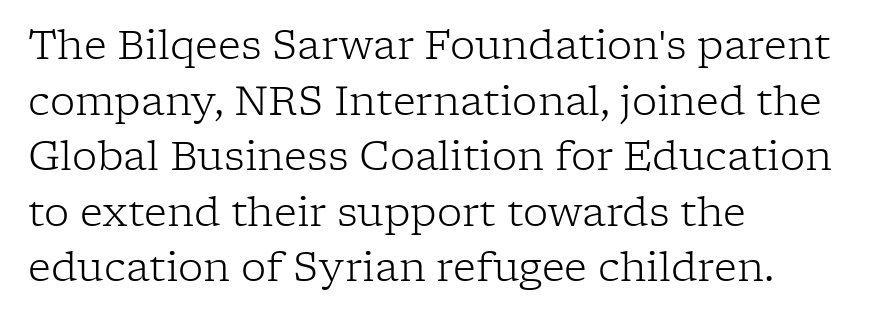
Q: Is the text bold? A: No.
Q: Is the text italic (slanted)? A: No, it is upright.
Q: Is the typeface a serif or a sans-serif typeface? A: Serif.
Q: Is the text underlined? A: No.
Q: How is the paragraph aligned? A: Left-aligned.
Q: Is the spacing between letters normal or unusually wide? A: Normal.
Q: Is the spacing between lines tight, normal or loose? A: Normal.
Q: Width (condensed, normal, or wide)? A: Normal.
Q: Stroke contrast? A: Low.
Q: x-height? A: Medium.
Q: Monospaced? A: No.
